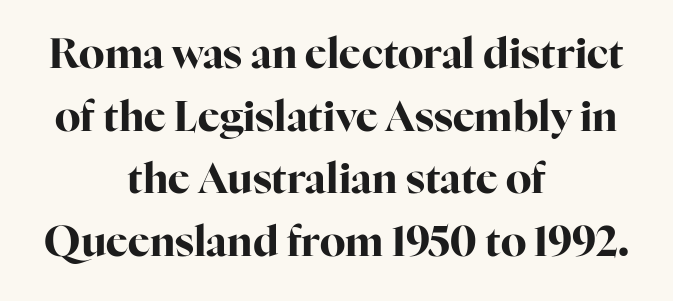
The image shows 41 px bold serif type, upright; set centered, normal line spacing (1.53x), normal letter spacing, not underlined; high stroke contrast and a medium x-height.
